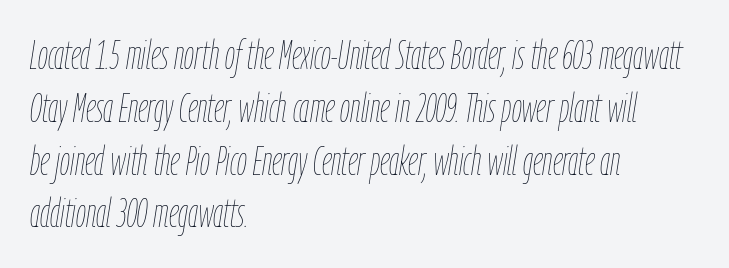
{"italic": "yes", "lean": "right", "slant_degrees": 9, "bold": "no", "weight": "thin", "width": "condensed", "stroke_contrast": "low", "x_height": "medium", "monospaced": "no", "underline": "no", "align": "left", "line_spacing": "normal", "line_spacing_ratio": 1.32, "letter_spacing": "normal", "letter_spacing_em": 0.0, "glyph_px": 40}
